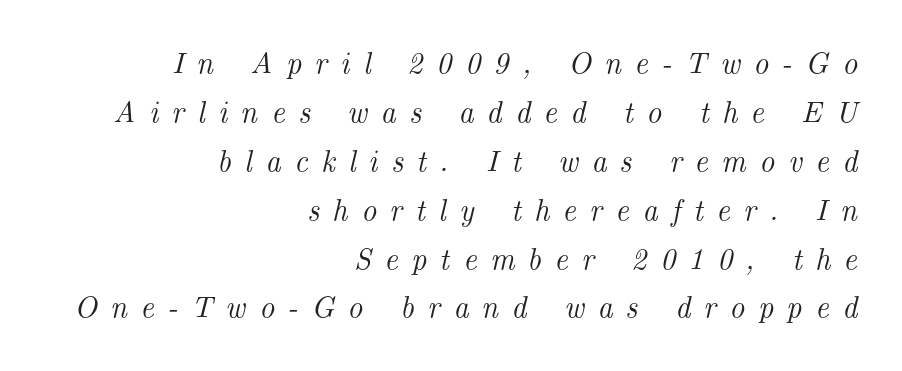
Each letter keeps its own natural width here, so spacing adapts to shape. Here the glyphs are tracked loosely, breaking word shapes into spaced letters. The zone under the glyphs is completely vacant. Reading down the block, your eye finds every line finishing at a fixed right position. The passage shown is typeset with a serif family.
